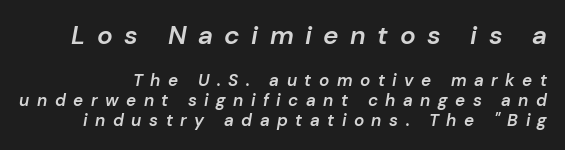
{"italic": "yes", "lean": "right", "slant_degrees": 10, "bold": "semi", "underline": "no", "line_spacing_ratio": 1.17, "letter_spacing": "wide", "letter_spacing_em": 0.44, "larger_block": "first", "size_ratio": 1.53, "glyph_px": 26}
